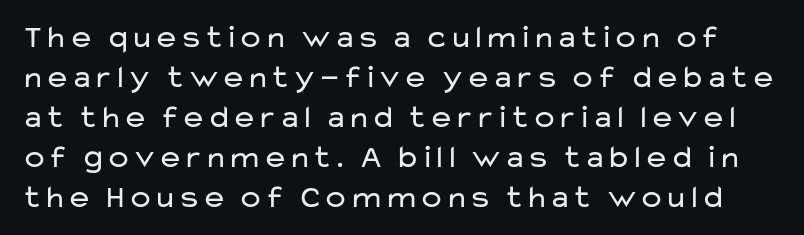
Leading: standard. Characters remain perfectly vertical along every line. Compared with typical body copy, the letter spacing here is the same. Ink coverage per letter is moderate at most.
